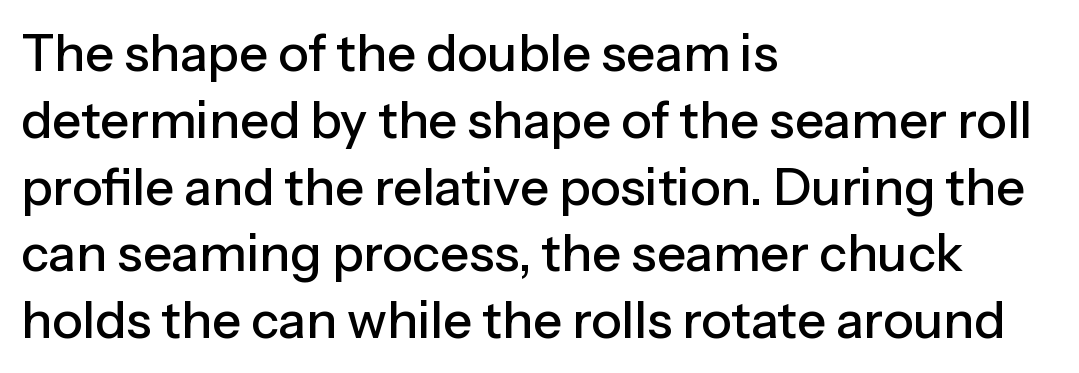
Rule under the text: the space is simply empty. The rendering uses natural spacing where letterforms have individual widths. These lines were composed using upright roman letters. Serifs: no, the terminals of the letterforms are clean. The lines sit at an ordinary, default distance from one another.
